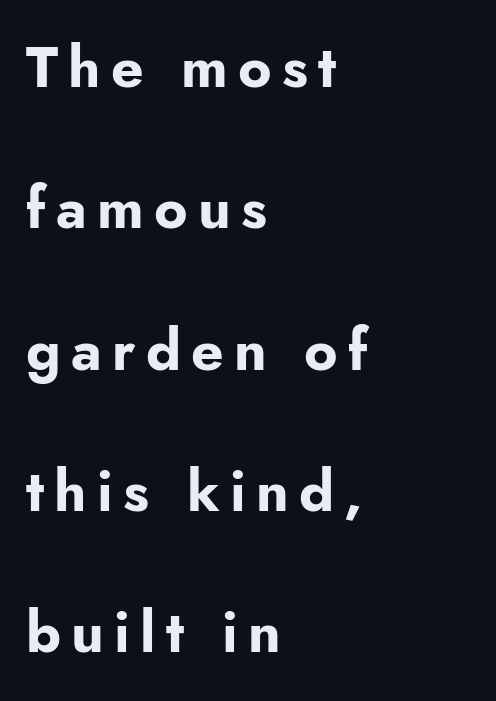
Look at the stroke-to-counter ratio: heavy, a bold. Summary of vertical rhythm: relaxed, with wide interline spacing. You can tell it's not italic because the verticals are truly vertical. This rendering features lettering with no underline.
